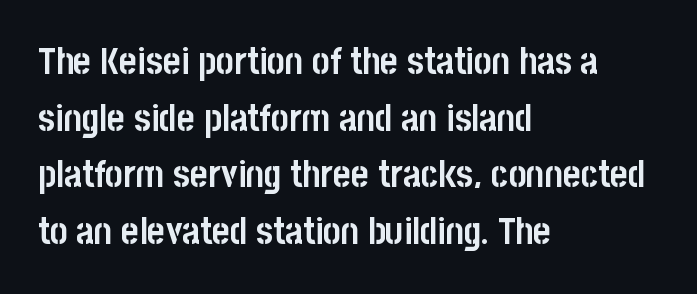
Q: Is the text bold? A: Yes.
Q: Is the text italic (slanted)? A: No, it is upright.
Q: Is the typeface a serif or a sans-serif typeface? A: Sans-serif.
Q: Is the text underlined? A: No.
Q: How is the paragraph aligned? A: Left-aligned.
Q: Is the spacing between letters normal or unusually wide? A: Normal.
Q: Is the spacing between lines tight, normal or loose? A: Normal.
Q: Width (condensed, normal, or wide)? A: Condensed.
Q: Stroke contrast? A: Low.
Q: x-height? A: Large.
Q: Monospaced? A: No.
